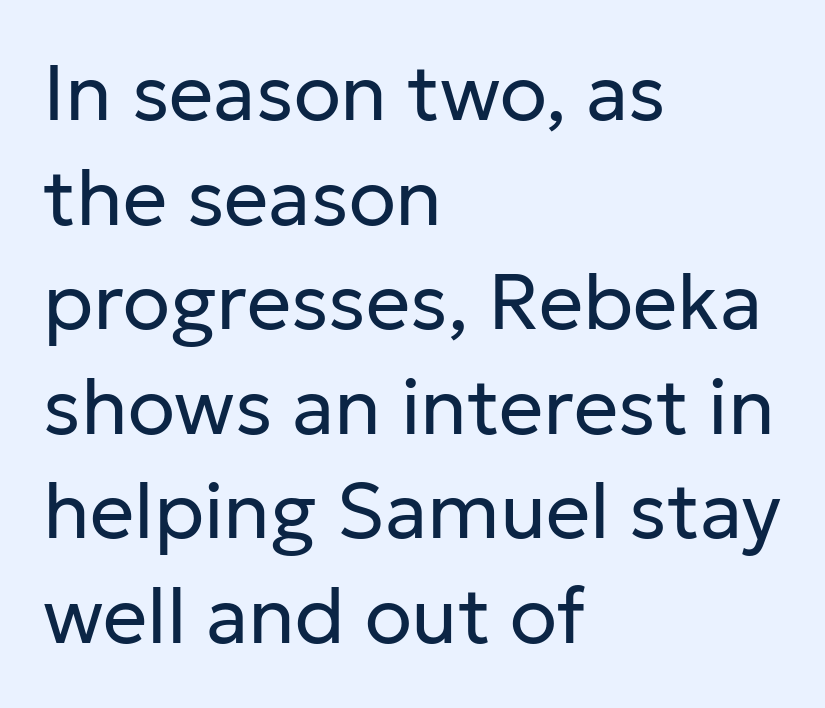
Letters have the restrained weight of plain body copy at most. Regular leading. Each line starts at the same left margin while the right side varies. Varying glyph widths throughout — classic text-font behaviour.
